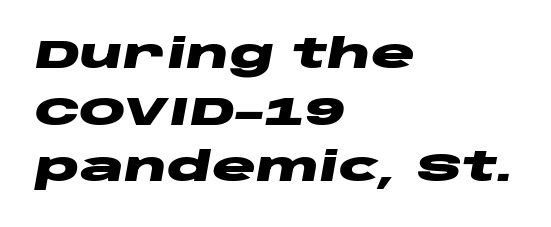
The image shows 41 px heavy, wide type, italic (leaning right); set left-aligned, normal line spacing (1.38x), normal letter spacing, not underlined; low stroke contrast and a large x-height.
